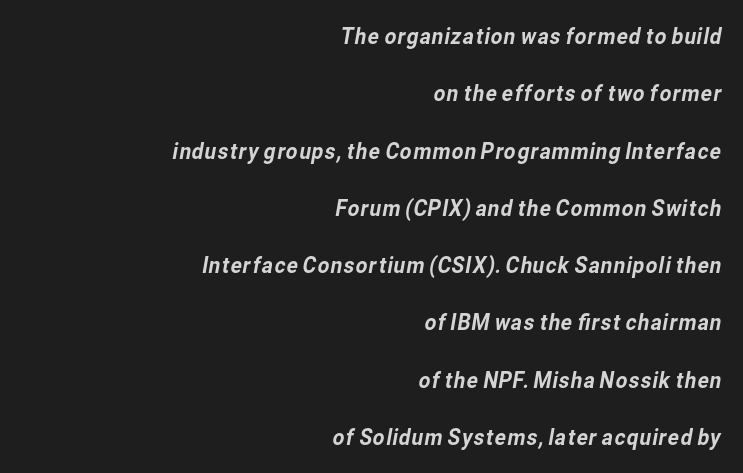
Vertical spacing — loose. Just letters on the line, the space beneath them empty. Every row of glyphs terminates at an identical x-position on the right. Observe the ordinary spacing: letters are neighbours, not strangers.
